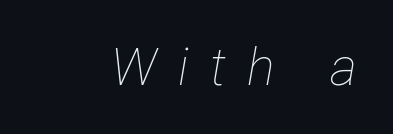
Q: Is the text bold? A: No.
Q: Is the text italic (slanted)? A: Yes, it leans right by about 12 degrees.
Q: Is the text underlined? A: No.
Q: Is the spacing between letters normal or unusually wide? A: Unusually wide.
Q: Width (condensed, normal, or wide)? A: Condensed.
Q: Stroke contrast? A: Low.
Q: x-height? A: Medium.
Q: Monospaced? A: No.
